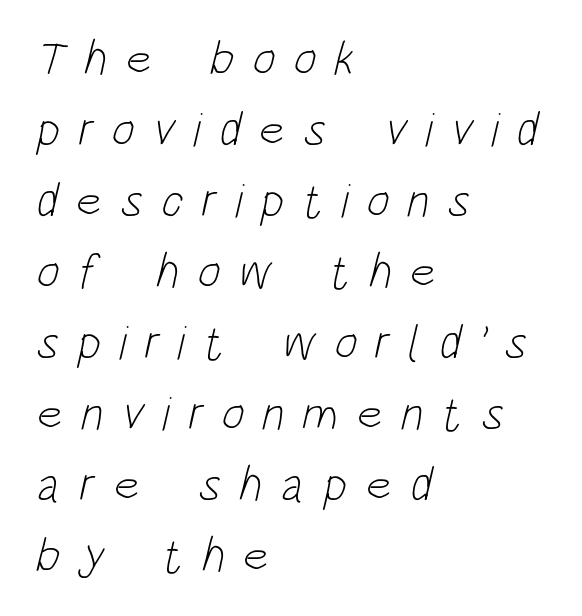
Q: Is the text bold? A: No.
Q: Is the typeface a serif or a sans-serif typeface? A: Sans-serif.
Q: Is the text underlined? A: No.
Q: How is the paragraph aligned? A: Left-aligned.
Q: Is the spacing between letters normal or unusually wide? A: Unusually wide.
Q: Is the spacing between lines tight, normal or loose? A: Normal.
Q: Width (condensed, normal, or wide)? A: Condensed.
Q: Stroke contrast? A: Low.
Q: x-height? A: Large.
Q: Monospaced? A: No.
